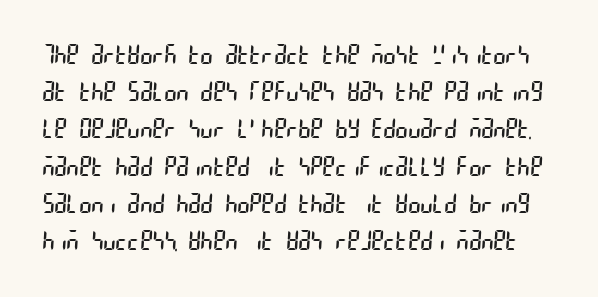
The image shows 26 px text type; set normal line spacing (1.43x), normal letter spacing, not underlined.
